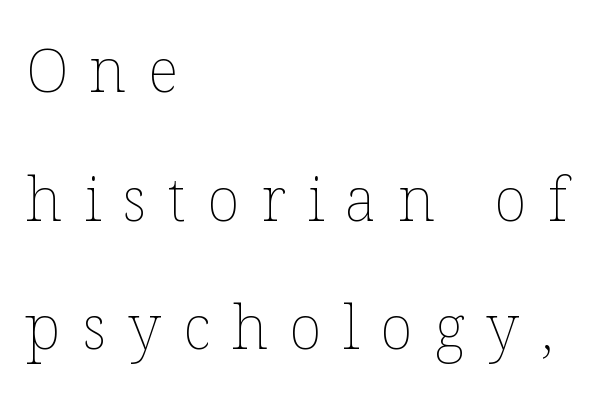
The image shows 61 px thin type, upright; set left-aligned, loose line spacing (2.11x), unusually wide letter spacing (+0.35 em), not underlined; low stroke contrast and a medium x-height.
